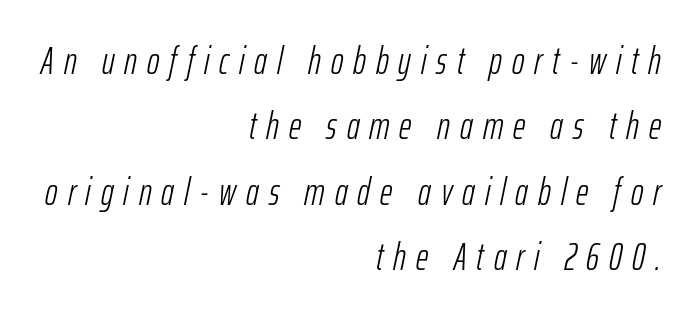
{"italic": "yes", "lean": "right", "slant_degrees": 12, "bold": "no", "weight": "light", "width": "condensed", "stroke_contrast": "low", "x_height": "medium", "monospaced": "no", "underline": "no", "align": "right", "line_spacing_ratio": 1.72, "letter_spacing": "wide", "letter_spacing_em": 0.26, "glyph_px": 38}
